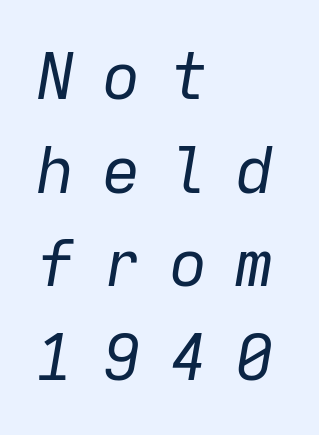
Q: Is the text bold? A: No.
Q: Is the text italic (slanted)? A: Yes, it leans right by about 9 degrees.
Q: Is the text underlined? A: No.
Q: How is the paragraph aligned? A: Left-aligned.
Q: Is the spacing between letters normal or unusually wide? A: Unusually wide.
Q: Is the spacing between lines tight, normal or loose? A: Normal.
Q: Width (condensed, normal, or wide)? A: Normal.
Q: Stroke contrast? A: Low.
Q: x-height? A: Medium.
Q: Monospaced? A: Yes.
